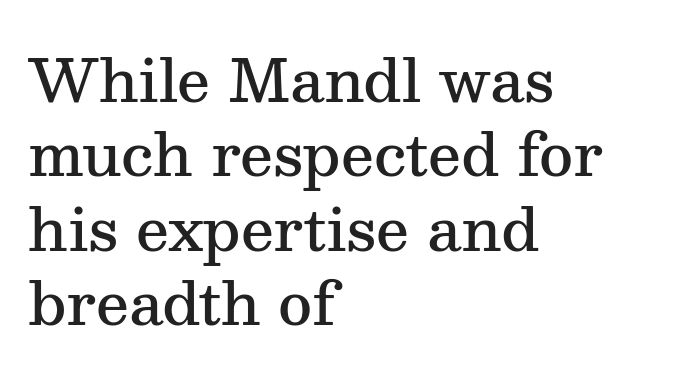
{"serif": "yes", "italic": "no", "bold": "semi", "weight": "semibold", "width": "normal", "stroke_contrast": "medium", "x_height": "medium", "monospaced": "no", "underline": "no", "align": "left", "line_spacing": "normal", "line_spacing_ratio": 1.26, "letter_spacing": "normal", "letter_spacing_em": 0.0, "glyph_px": 59}
